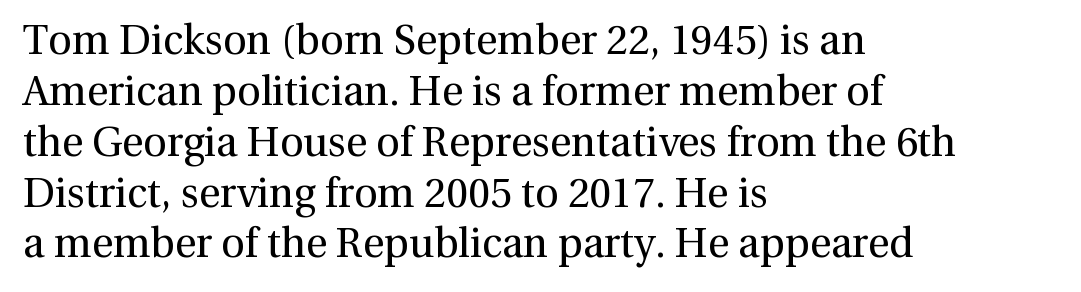
Q: Is the text bold? A: No.
Q: Is the text italic (slanted)? A: No, it is upright.
Q: Is the typeface a serif or a sans-serif typeface? A: Serif.
Q: Is the text underlined? A: No.
Q: How is the paragraph aligned? A: Left-aligned.
Q: Is the spacing between letters normal or unusually wide? A: Normal.
Q: Width (condensed, normal, or wide)? A: Normal.
Q: x-height? A: Medium.
Q: Monospaced? A: No.
